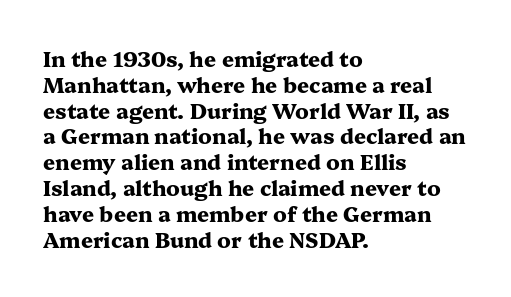
{"italic": "no", "bold": "yes", "underline": "no", "align": "left", "line_spacing_ratio": 1.23, "letter_spacing": "normal", "letter_spacing_em": 0.0, "glyph_px": 21}
